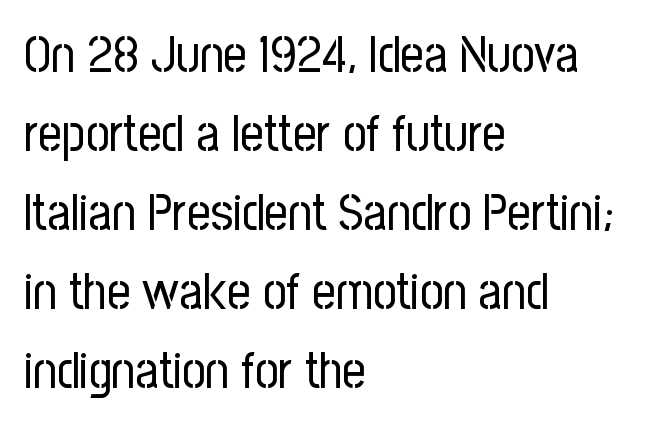
In terms of letterspacing, this is plain default setting. The designer left line spacing at the default. Compared with a typical body face, this is equally light or lighter still. Proportional: the letters do not fall into vertical columns.
